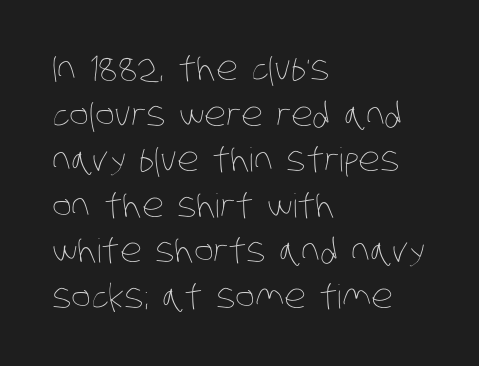
Stems here are at most as thick as an everyday book face. The rag falls on the right side of this text block. The space between consecutive lines is moderate. This rendering features lettering with no underline. The letters sit at their default tracking, neither squeezed nor spread. Looks like regular typesetting: each glyph gets only the width it needs.
